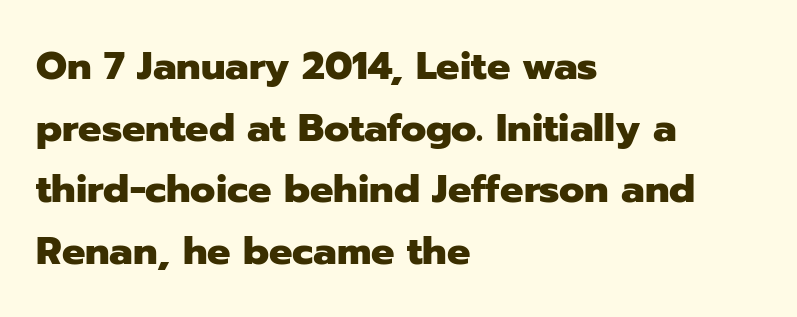
No feet cap the strokes, marking this as sans-serif type. The letters stand upright; this is a roman face. The face used here is proportionally spaced, like ordinary book or web type. What's the leading like? Ordinary, nothing unusual. These lines stack with their left ends in a neat column. Set as a true bold cut, around the 700 mark.
